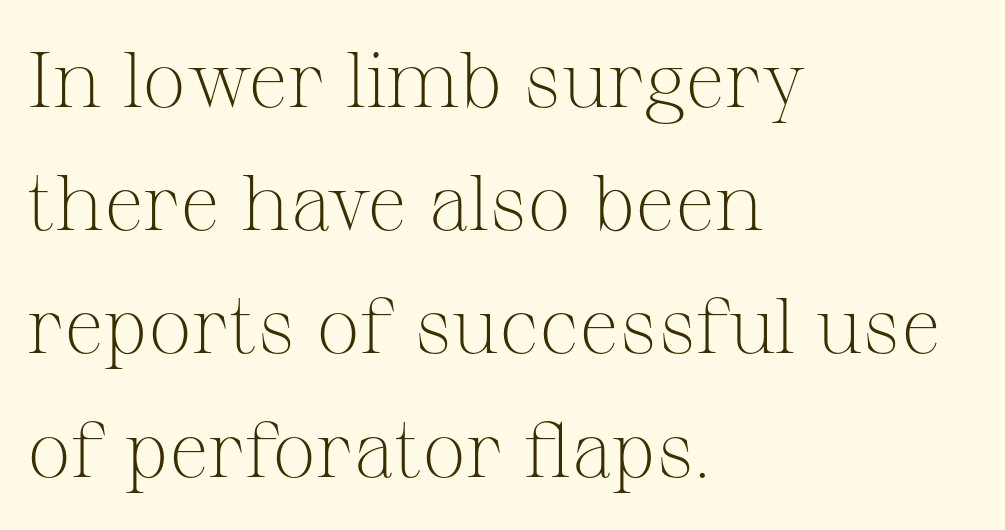
Proportional: the letters do not fall into vertical columns. Horizontally, the lines are justified to the leading edge only. Italic? Not at all — the glyphs are vertical. The weight would be labelled regular, book, light, or lighter still. This is serif lettering, the kind often seen in printed books. How would I describe the line gaps? Plain and ordinary.
